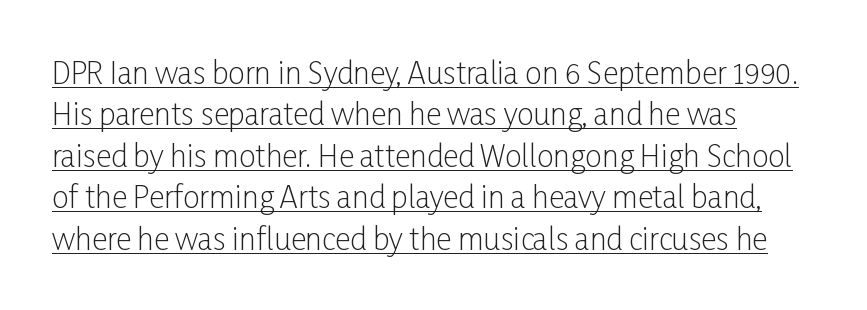
This sample carries an underscore along the baseline area. Students, observe: this is what conventionally led text looks like. Posture: straight, roman, zero tilt. The weight tops out at a normal text grade. Words appear dense and cohesive because spacing is normal.
